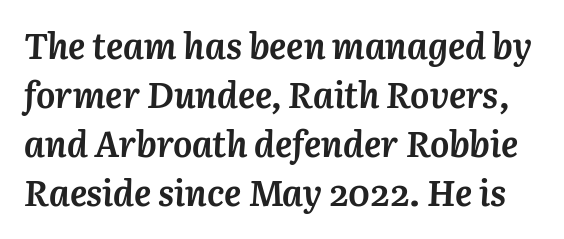
Check the space under the baseline: it is left empty. Nobody touched the tracking dial on this one. Each letter keeps its own natural width here, so spacing adapts to shape. The designer left line spacing at the default. How heavy is the stroke? Heavy — this is a bold.
